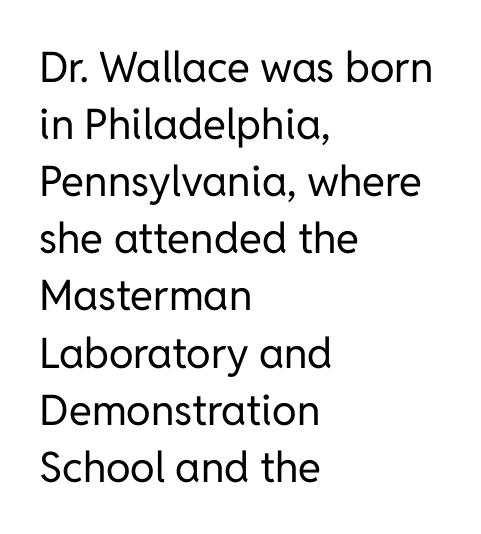
Type style note: lacks serifs. The face looks like a standard text weight, possibly lighter. A roman cut, with each character standing at attention. Inter-character spacing is left at the font's built-in metrics.
